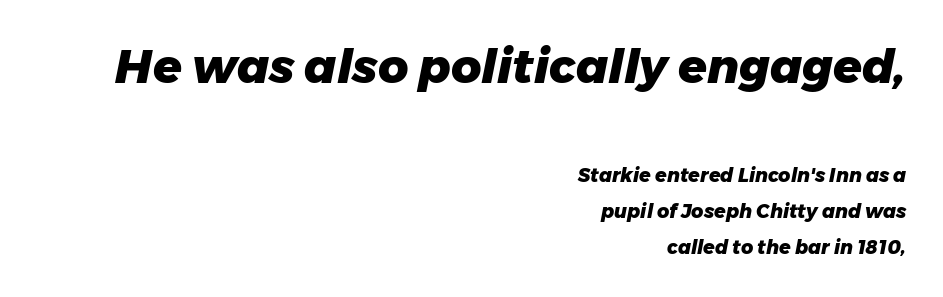
Observe the ordinary spacing: letters are neighbours, not strangers. A dark, heavy texture on the line: the type is bold. The setting favours the right margin, as signatures and pull-quotes sometimes do. Typesetter's note — upper block bumped up in size, lower block left smaller. Think of a printed novel: that variable character pitch is what you see here. There's an unmistakable incline to the writing here.
